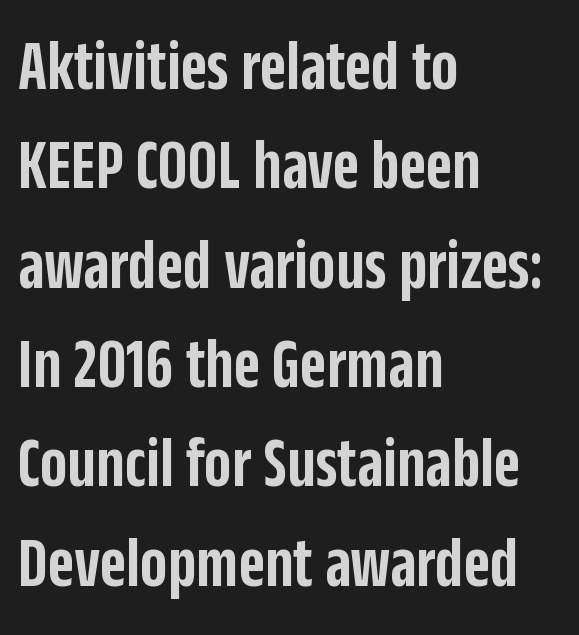
The image shows 72 px semibold, condensed sans-serif type, upright; set left-aligned, normal line spacing (1.38x), normal letter spacing, not underlined; low stroke contrast and a large x-height.
